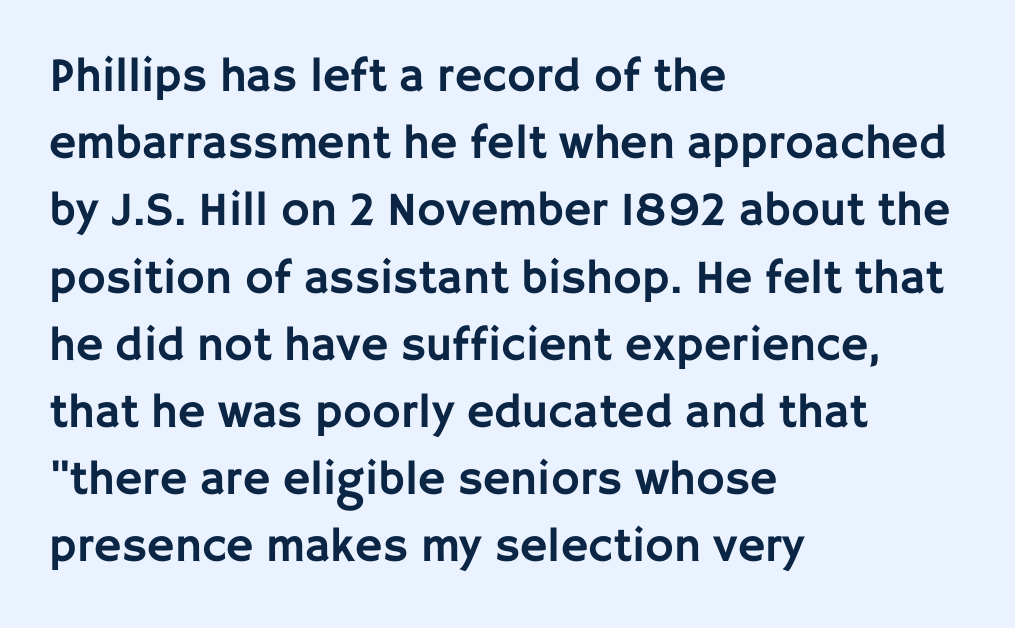
This is roman type, the default non-slanted kind. In terms of letterform style, serifs are entirely absent. Quick note: underline off. The horizontal fit of the characters is conventional and even. Vertically, the passage feels balanced, rows spaced as you'd expect. Varying glyph widths throughout — classic text-font behaviour.
